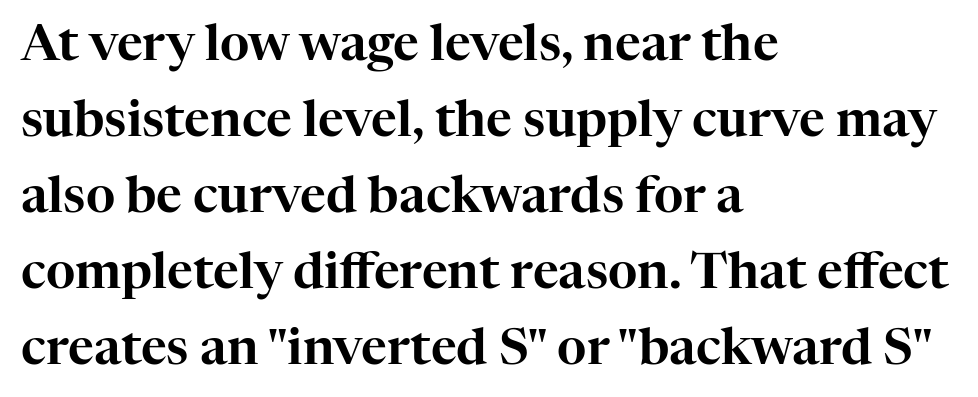
{"serif": "yes", "italic": "no", "width": "normal", "stroke_contrast": "high", "x_height": "medium", "monospaced": "no", "underline": "no", "align": "left", "line_spacing": "normal", "line_spacing_ratio": 1.52, "letter_spacing": "normal", "letter_spacing_em": 0.0, "glyph_px": 50}
